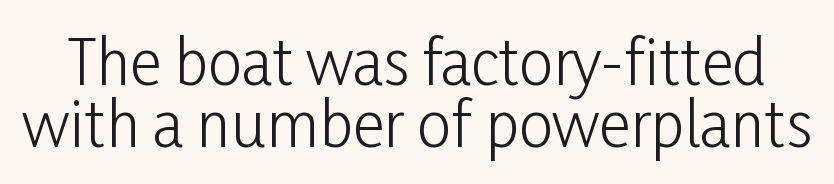
Q: Is the text bold? A: No.
Q: Is the text italic (slanted)? A: No, it is upright.
Q: Is the typeface a serif or a sans-serif typeface? A: Sans-serif.
Q: Is the text underlined? A: No.
Q: Is the spacing between letters normal or unusually wide? A: Normal.
Q: Is the spacing between lines tight, normal or loose? A: Tight.
Q: Width (condensed, normal, or wide)? A: Condensed.
Q: Stroke contrast? A: Low.
Q: x-height? A: Medium.
Q: Monospaced? A: No.
